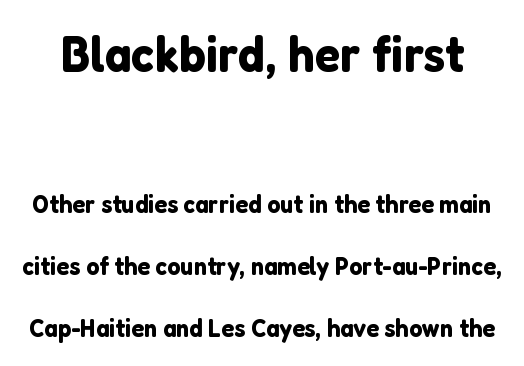
{"serif": "no", "italic": "no", "width": "normal", "stroke_contrast": "low", "x_height": "medium", "monospaced": "no", "underline": "no", "line_spacing": "loose", "line_spacing_ratio": 2.39, "letter_spacing": "normal", "letter_spacing_em": 0.0, "larger_block": "first", "size_ratio": 2.0, "glyph_px": 52}
